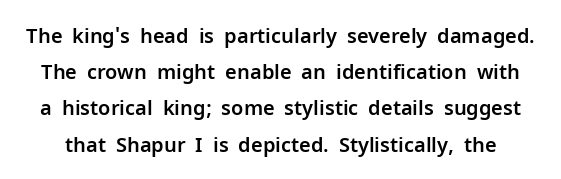
These lines keep a tight, regular rhythm from letter to letter. Clear beneath every line of the passage. Rendered with straight, roman letterforms.
